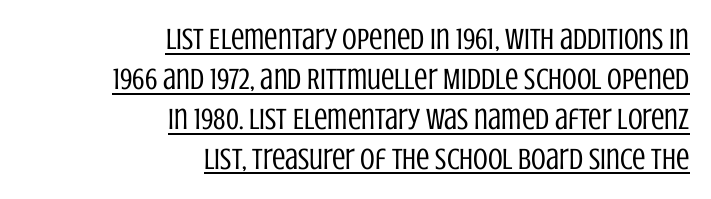
Q: Is the text bold? A: No.
Q: Is the text italic (slanted)? A: No, it is upright.
Q: Is the typeface a serif or a sans-serif typeface? A: Sans-serif.
Q: Is the text underlined? A: Yes.
Q: How is the paragraph aligned? A: Right-aligned.
Q: Is the spacing between letters normal or unusually wide? A: Normal.
Q: Is the spacing between lines tight, normal or loose? A: Normal.
Q: Width (condensed, normal, or wide)? A: Condensed.
Q: Stroke contrast? A: Low.
Q: x-height? A: Large.
Q: Monospaced? A: No.
